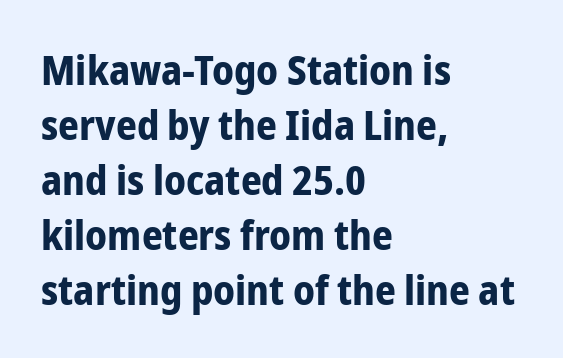
The image shows 41 px bold, condensed sans-serif type, upright; set left-aligned, normal line spacing (1.34x), normal letter spacing, not underlined; low stroke contrast and a medium x-height.
